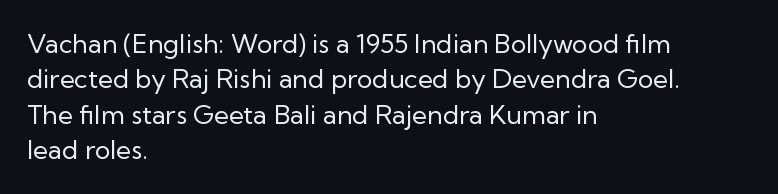
{"italic": "no", "bold": "no", "underline": "no", "align": "left", "line_spacing": "normal", "line_spacing_ratio": 1.36, "letter_spacing": "normal", "letter_spacing_em": 0.0, "glyph_px": 26}
